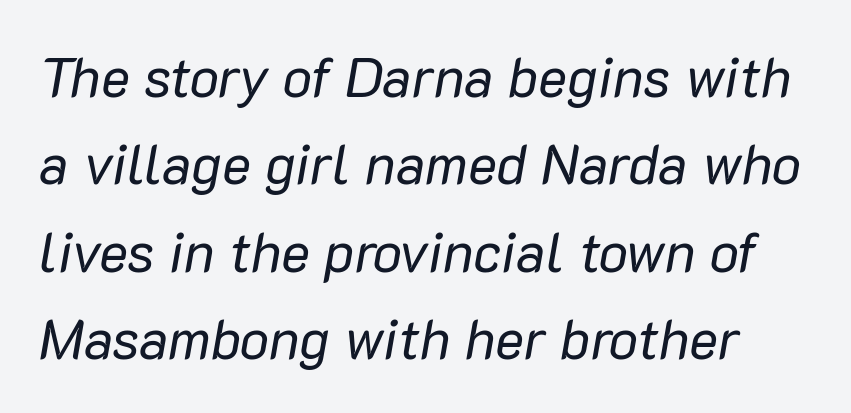
{"italic": "yes", "lean": "right", "slant_degrees": 10, "bold": "no", "weight": "regular", "width": "normal", "stroke_contrast": "low", "x_height": "medium", "monospaced": "no", "underline": "no", "line_spacing": "normal", "line_spacing_ratio": 1.59, "letter_spacing": "normal", "letter_spacing_em": 0.0, "glyph_px": 55}
